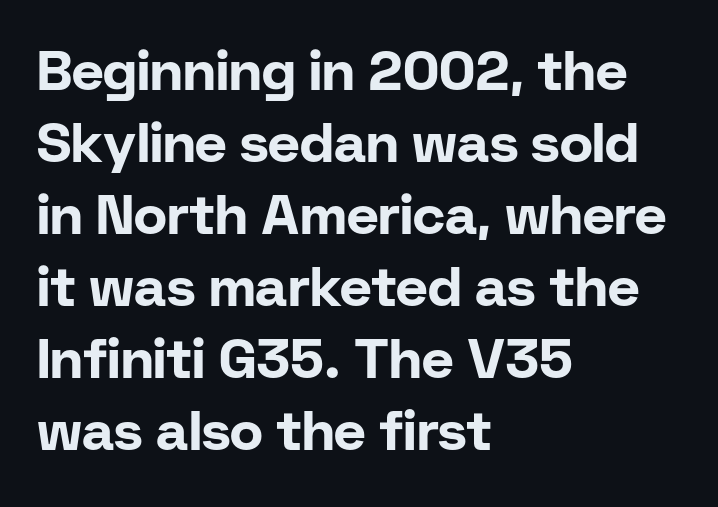
The image shows 55 px bold sans-serif type, upright; set left-aligned, normal line spacing (1.31x), normal letter spacing, not underlined; low stroke contrast and a medium x-height.
